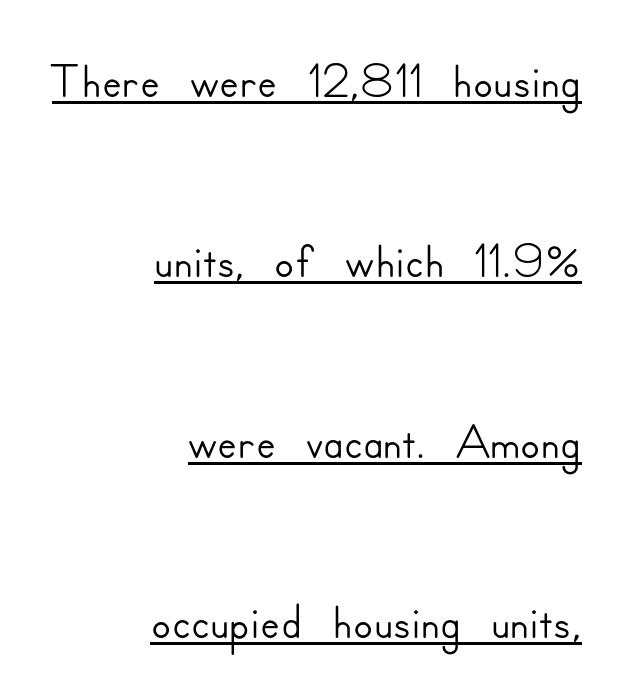
This rendering leaves character spacing at its baseline value. A typesetter would label this face a sans. Does the lettering tilt? It doesn't — this is upright. The rendering uses natural spacing where letterforms have individual widths.
